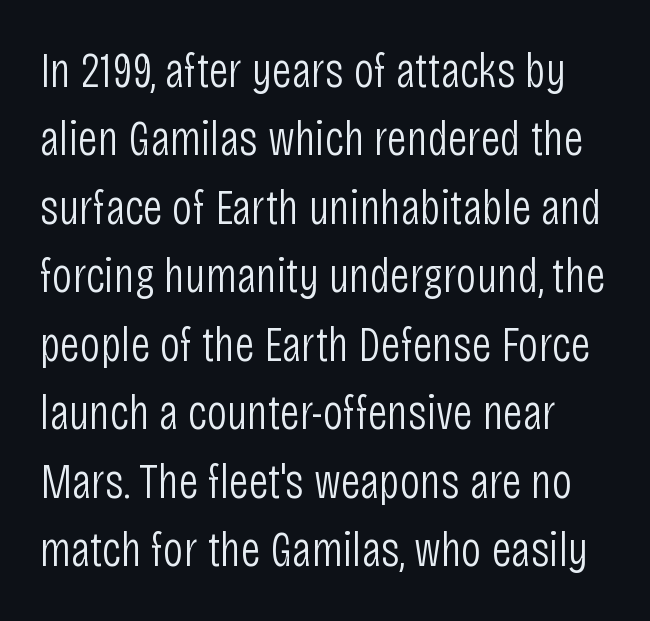
Q: Is the text bold? A: No.
Q: Is the text italic (slanted)? A: No, it is upright.
Q: Is the typeface a serif or a sans-serif typeface? A: Sans-serif.
Q: Is the text underlined? A: No.
Q: Is the spacing between letters normal or unusually wide? A: Normal.
Q: Is the spacing between lines tight, normal or loose? A: Normal.
Q: Width (condensed, normal, or wide)? A: Condensed.
Q: Stroke contrast? A: Low.
Q: x-height? A: Large.
Q: Monospaced? A: No.
